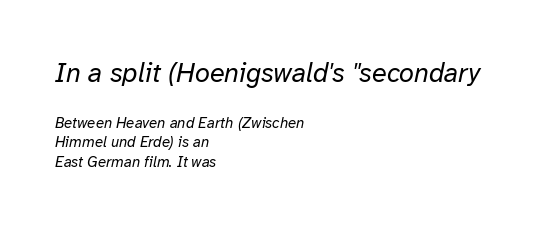
The image shows 27 px text type, italic (leaning right); set left-aligned, normal line spacing (1.33x), normal letter spacing, not underlined; the first (top) block is 1.8x larger.
